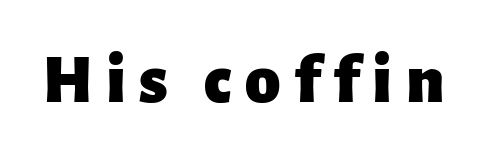
Q: Is the text bold? A: Yes.
Q: Is the text italic (slanted)? A: No, it is upright.
Q: Is the typeface a serif or a sans-serif typeface? A: Sans-serif.
Q: Is the text underlined? A: No.
Q: Width (condensed, normal, or wide)? A: Normal.
Q: Stroke contrast? A: Low.
Q: x-height? A: Medium.
Q: Monospaced? A: No.
